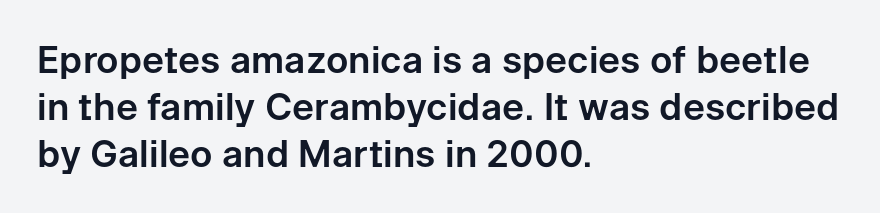
Q: Is the text italic (slanted)? A: No, it is upright.
Q: Is the typeface a serif or a sans-serif typeface? A: Sans-serif.
Q: Is the text underlined? A: No.
Q: How is the paragraph aligned? A: Left-aligned.
Q: Is the spacing between letters normal or unusually wide? A: Normal.
Q: Is the spacing between lines tight, normal or loose? A: Normal.
Q: Width (condensed, normal, or wide)? A: Normal.
Q: Stroke contrast? A: Low.
Q: x-height? A: Medium.
Q: Monospaced? A: No.
